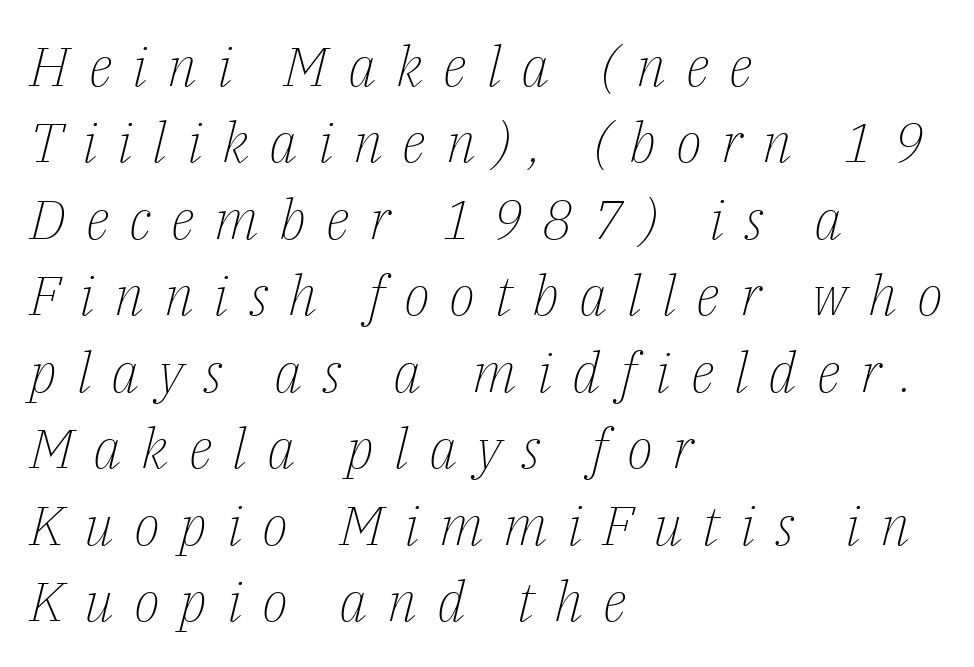
Type style note: has serifs. The characters are drawn with everyday or finer stroke widths. Is the block centered? No — it sits flush against the left margin. Type without underlining. Letter spacing: wide.
